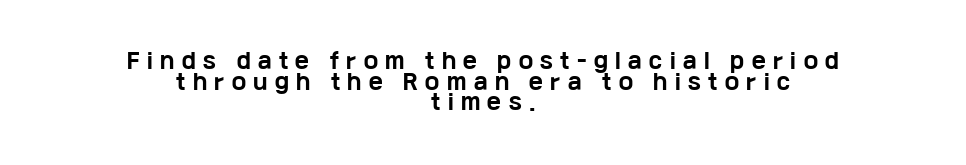
Q: Is the text bold? A: Yes.
Q: Is the text italic (slanted)? A: No, it is upright.
Q: Is the text underlined? A: No.
Q: How is the paragraph aligned? A: Centered.
Q: Is the spacing between letters normal or unusually wide? A: Unusually wide.
Q: Is the spacing between lines tight, normal or loose? A: Tight.
